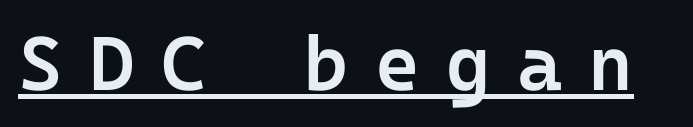
The image shows 77 px semibold sans-serif type, upright; set unusually wide letter spacing (+0.34 em), underlined; low stroke contrast and a medium x-height.
